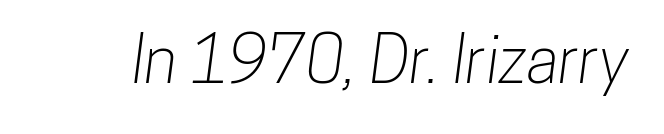
The image shows 64 px condensed sans-serif type; set normal letter spacing, not underlined; low stroke contrast and a medium x-height.
